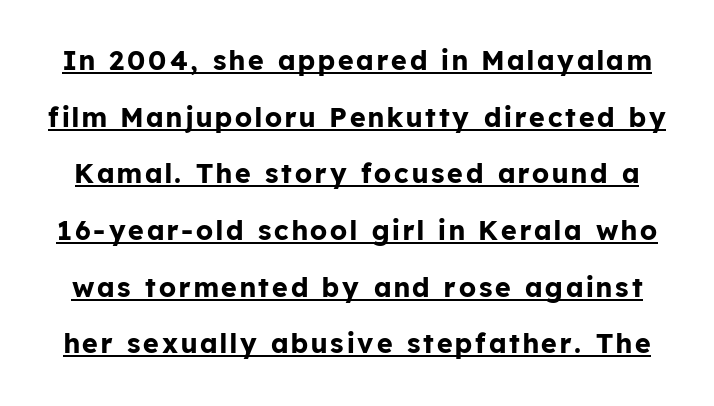
{"italic": "no", "bold": "yes", "underline": "yes", "line_spacing": "loose", "line_spacing_ratio": 2.1, "glyph_px": 27}
